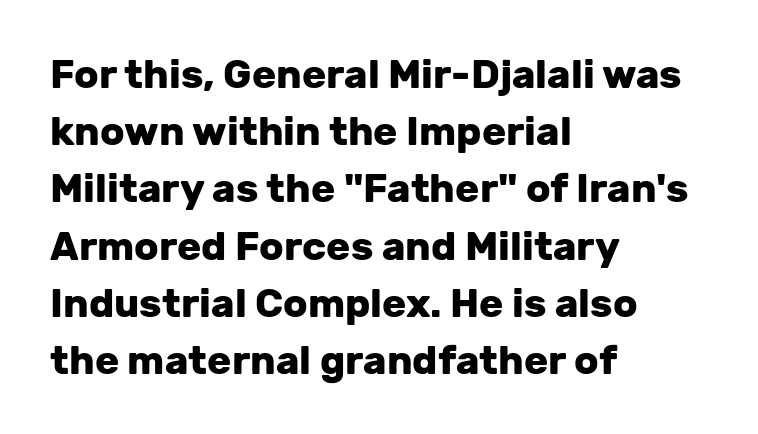
The image shows 40 px heavy sans-serif type, upright; set left-aligned, normal line spacing (1.43x), normal letter spacing, not underlined; low stroke contrast and a medium x-height.
